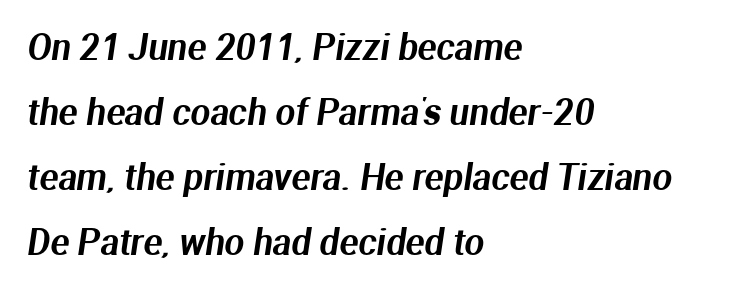
The image shows 35 px sans-serif type; set left-aligned, line spacing 1.86x, normal letter spacing, not underlined; medium stroke contrast and a medium x-height.
